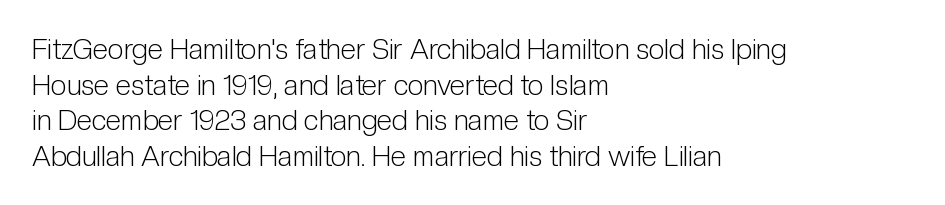
{"serif": "no", "italic": "no", "bold": "no", "weight": "light", "width": "condensed", "stroke_contrast": "low", "x_height": "medium", "monospaced": "no", "underline": "no", "align": "left", "line_spacing": "normal", "line_spacing_ratio": 1.27, "letter_spacing": "normal", "letter_spacing_em": 0.0, "glyph_px": 28}
